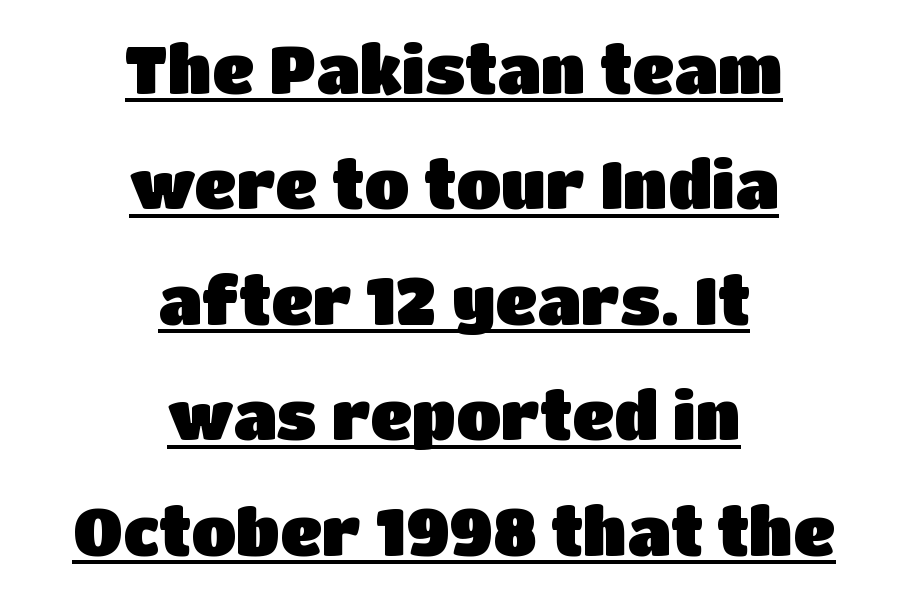
This sample has the flowing, uneven cadence of proportional lettering. In terms of letterspacing, this is plain default setting. Students, observe the line beneath the letters — that is underlining. Horizontally, the lines are justified to the midpoint only. In terms of posture, this sample is upright. What kind of face is this? One without serifs — a sans.
